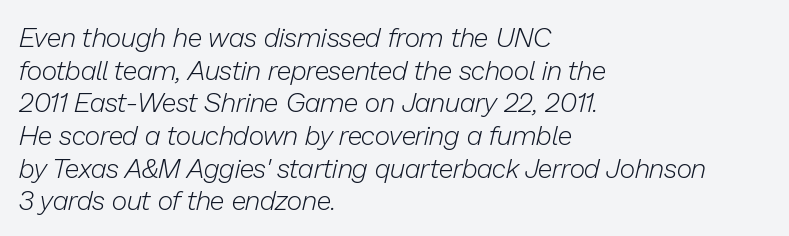
{"italic": "yes", "lean": "right", "slant_degrees": 13, "bold": "no", "underline": "no", "align": "left", "line_spacing_ratio": 1.21, "letter_spacing": "normal", "letter_spacing_em": 0.0, "glyph_px": 27}
